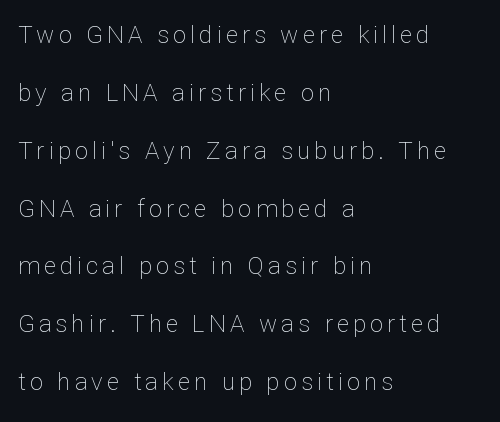
The image shows 24 px text type, upright; set left-aligned, loose line spacing (2.41x), not underlined.
